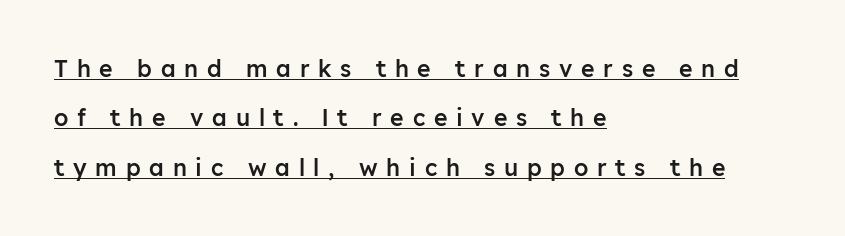
This is the in-between weight designers call semibold or demi. Each line starts at the same left margin while the right side varies. The space between consecutive lines is lavish. This rendering features underlined lettering.
